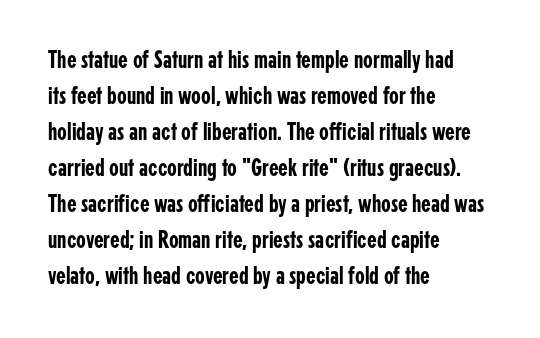
Q: Is the text italic (slanted)? A: No, it is upright.
Q: Is the text underlined? A: No.
Q: How is the paragraph aligned? A: Left-aligned.
Q: Is the spacing between letters normal or unusually wide? A: Normal.
Q: Is the spacing between lines tight, normal or loose? A: Normal.
